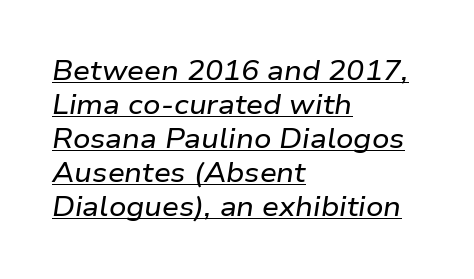
The image shows 27 px text type, italic (leaning right); set left-aligned, normal line spacing (1.26x), normal letter spacing, underlined.
